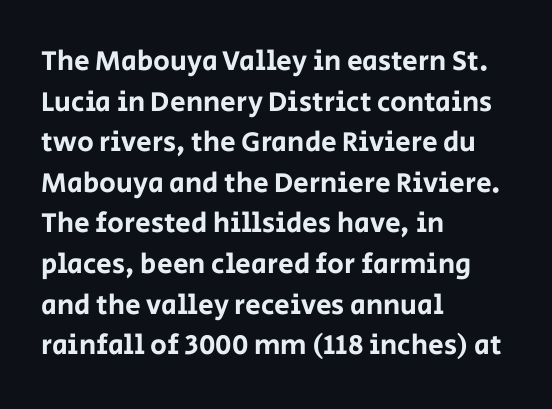
{"serif": "no", "italic": "no", "width": "normal", "stroke_contrast": "low", "x_height": "large", "monospaced": "no", "underline": "no", "align": "left", "line_spacing": "normal", "line_spacing_ratio": 1.45, "letter_spacing": "normal", "letter_spacing_em": 0.0, "glyph_px": 28}
